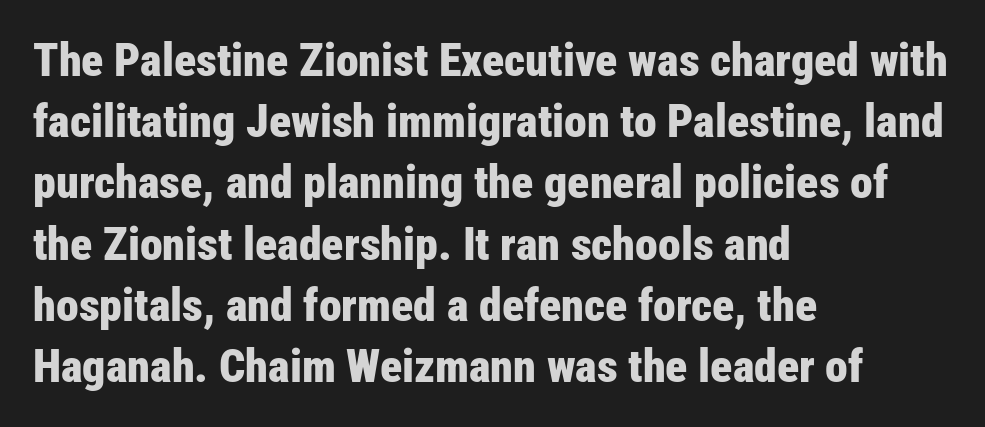
These words are printed bold, with thick strokes throughout. Vertical strokes here are truly vertical. The string is rendered with underlining switched off. Words appear dense and cohesive because spacing is normal. The line-height multiplier appears to be the usual default. You could not count columns in this text — the font is proportionally spaced.
